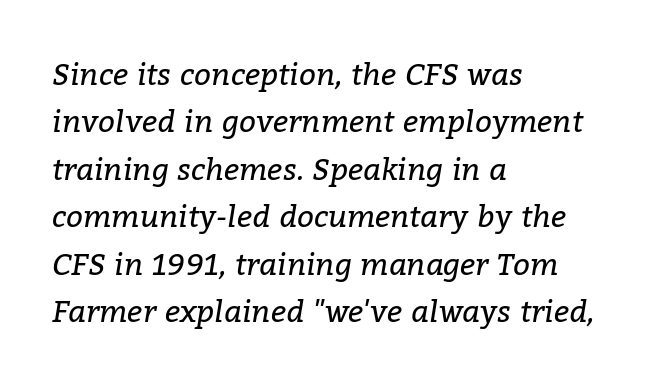
The face used here is rendered with its standard letterfit. The letters look calm and open, with moderate or lighter stems. Descender tails drop into unmarked territory. Each letter keeps its own natural width here, so spacing adapts to shape. Rendered with sloped, italic letterforms.
